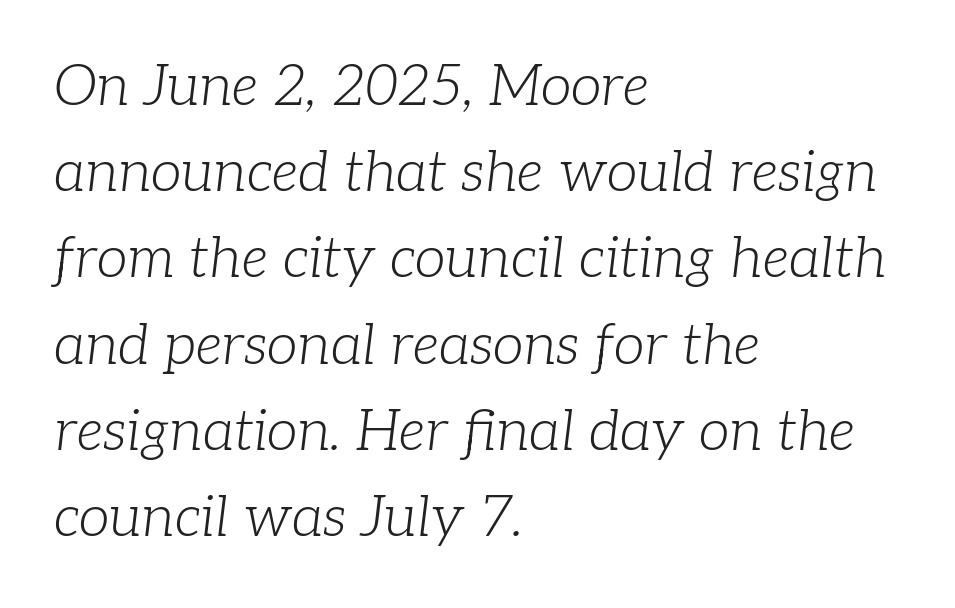
{"serif": "yes", "italic": "yes", "lean": "right", "slant_degrees": 7, "bold": "no", "weight": "light", "width": "normal", "stroke_contrast": "low", "x_height": "medium", "monospaced": "no", "underline": "no", "align": "left", "line_spacing": "normal", "line_spacing_ratio": 1.54, "letter_spacing": "normal", "letter_spacing_em": 0.0, "glyph_px": 56}
